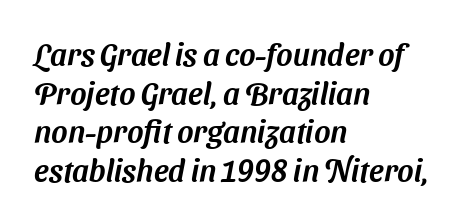
Q: Is the typeface a serif or a sans-serif typeface? A: Sans-serif.
Q: Is the text underlined? A: No.
Q: How is the paragraph aligned? A: Left-aligned.
Q: Is the spacing between letters normal or unusually wide? A: Normal.
Q: Is the spacing between lines tight, normal or loose? A: Normal.
Q: Width (condensed, normal, or wide)? A: Normal.
Q: Stroke contrast? A: Medium.
Q: x-height? A: Medium.
Q: Monospaced? A: No.
